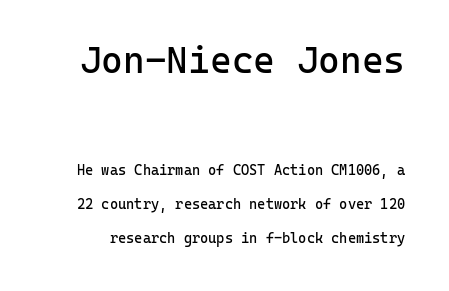
The image shows 37 px regular-weight sans-serif type, upright, monospaced; set loose line spacing (2.43x), normal letter spacing, not underlined; the first (top) block is 2.64x larger; low stroke contrast and a medium x-height.
